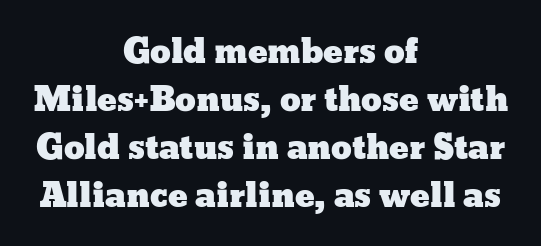
{"italic": "no", "width": "wide", "stroke_contrast": "low", "x_height": "medium", "monospaced": "no", "underline": "no", "align": "center", "line_spacing": "normal", "line_spacing_ratio": 1.45, "letter_spacing": "normal", "letter_spacing_em": 0.0, "glyph_px": 33}
